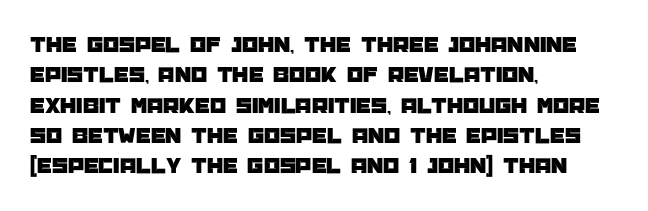
The image shows 23 px text type, upright; set left-aligned, normal line spacing (1.32x), normal letter spacing, not underlined.
